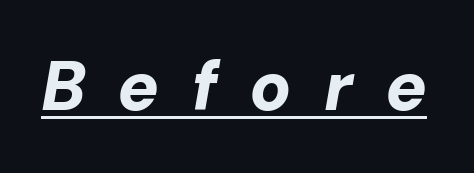
Q: Is the text bold? A: Yes.
Q: Is the text italic (slanted)? A: Yes, it leans right by about 10 degrees.
Q: Is the text underlined? A: Yes.
Q: Is the spacing between letters normal or unusually wide? A: Unusually wide.
Q: Width (condensed, normal, or wide)? A: Normal.
Q: Stroke contrast? A: Low.
Q: x-height? A: Medium.
Q: Monospaced? A: No.
